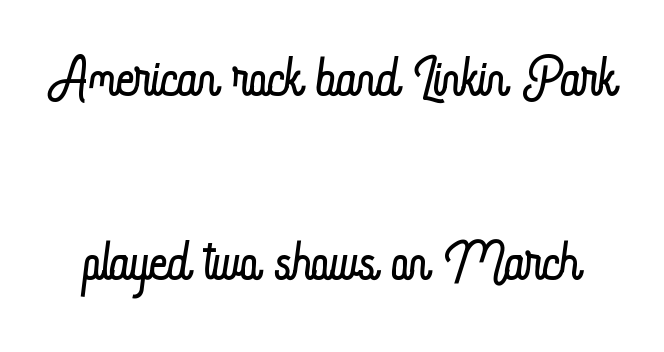
Q: Is the text bold? A: No.
Q: Is the text underlined? A: No.
Q: Is the spacing between letters normal or unusually wide? A: Normal.
Q: Is the spacing between lines tight, normal or loose? A: Loose.
Q: Width (condensed, normal, or wide)? A: Condensed.
Q: Stroke contrast? A: Low.
Q: x-height? A: Small.
Q: Monospaced? A: No.
